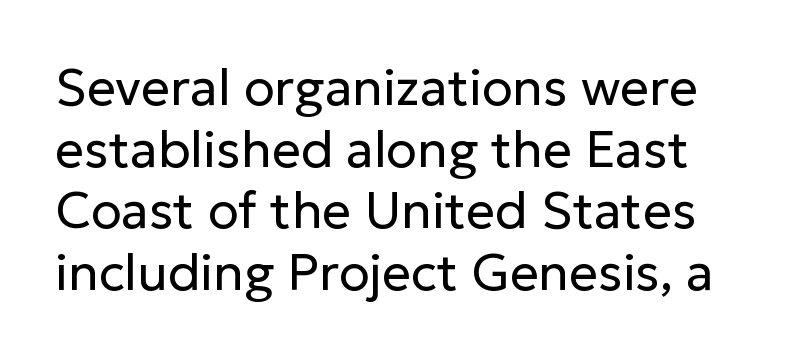
Q: Is the text bold? A: No.
Q: Is the text italic (slanted)? A: No, it is upright.
Q: Is the typeface a serif or a sans-serif typeface? A: Sans-serif.
Q: Is the text underlined? A: No.
Q: Is the spacing between letters normal or unusually wide? A: Normal.
Q: Width (condensed, normal, or wide)? A: Normal.
Q: Stroke contrast? A: Low.
Q: x-height? A: Medium.
Q: Monospaced? A: No.
